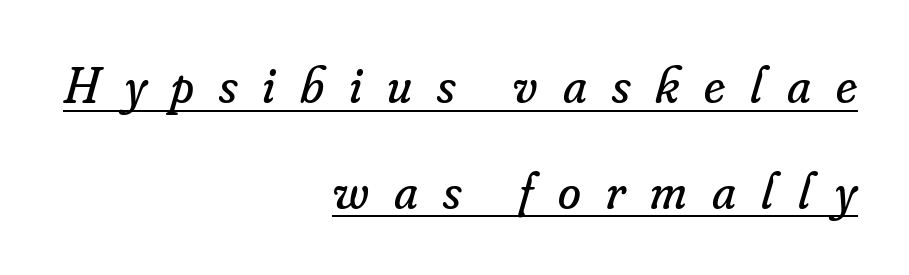
The image shows 52 px regular-weight serif type, italic (leaning right); set right-aligned, loose line spacing (2.03x), unusually wide letter spacing (+0.48 em), underlined; low stroke contrast and a small x-height.
